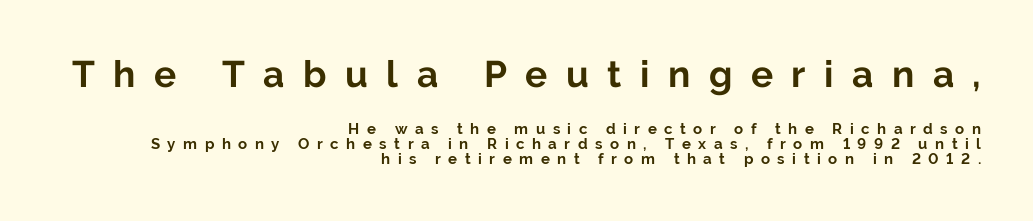
The image shows 37 px bold sans-serif type, upright; set right-aligned, tight line spacing (1.01x), unusually wide letter spacing (+0.5 em), not underlined; the first (top) block is 2.47x larger; low stroke contrast and a medium x-height.
